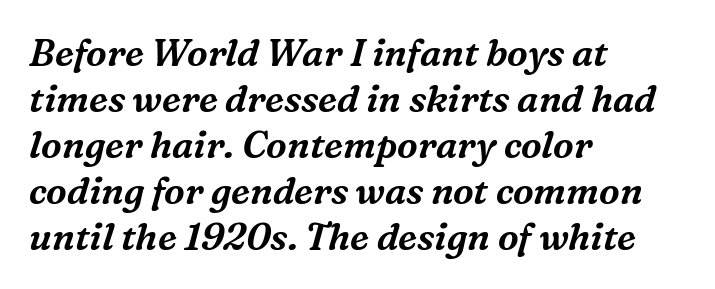
The image shows 37 px serif type, italic (leaning right); set left-aligned, line spacing 1.24x, normal letter spacing, not underlined; medium stroke contrast and a medium x-height.
